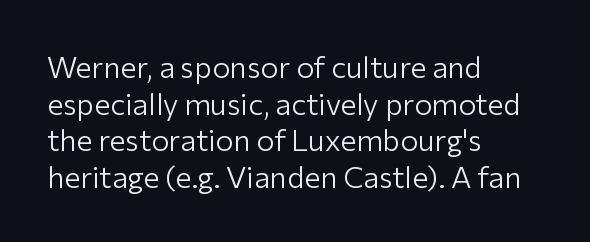
Classification — sans serif. Each letter keeps its own natural width here, so spacing adapts to shape. Check under the words: just untouched page. Observe the ordinary spacing: letters are neighbours, not strangers. This sample uses an upright cut, with every glyph sitting square on the baseline.
